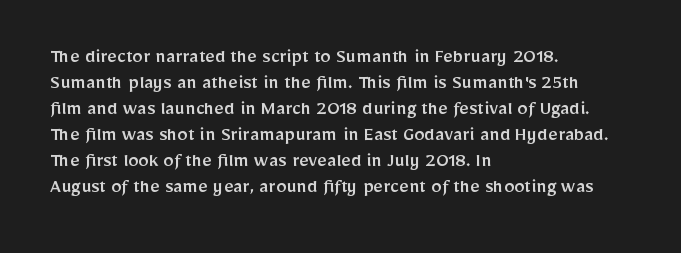
Q: Is the text italic (slanted)? A: No, it is upright.
Q: Is the text underlined? A: No.
Q: How is the paragraph aligned? A: Left-aligned.
Q: Is the spacing between letters normal or unusually wide? A: Normal.
